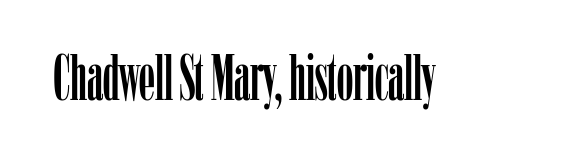
Examine the stroke ends and you'll spot serifs. Proportional: the letters do not fall into vertical columns. Anything drawn beneath the words? Only blank space. It's the straight-up-and-down kind of type.
